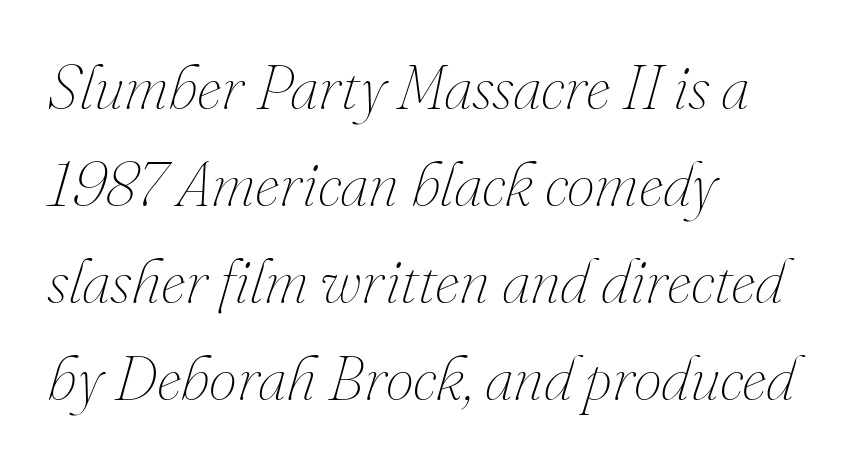
{"italic": "yes", "lean": "right", "slant_degrees": 16, "bold": "no", "weight": "thin", "width": "normal", "stroke_contrast": "medium", "x_height": "small", "monospaced": "no", "underline": "no", "align": "left", "line_spacing": "normal", "line_spacing_ratio": 1.54, "letter_spacing": "normal", "letter_spacing_em": 0.0, "glyph_px": 63}
